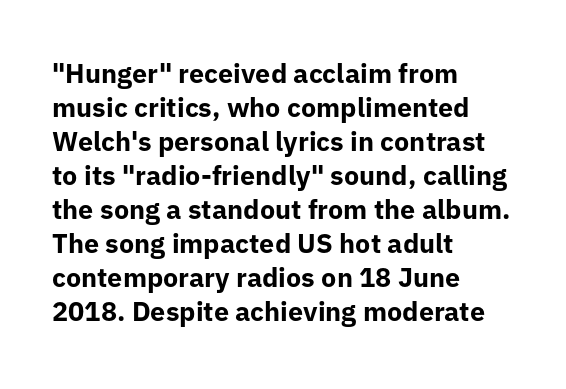
Does the weight exceed regular? Yes, all the way to bold. Short note: letters normally spaced. The space beneath each line is pristine and unruled. The typesetter chose a ragged-right arrangement here. Posture: vertical. The passage shown stacks its lines at a standard gap.
